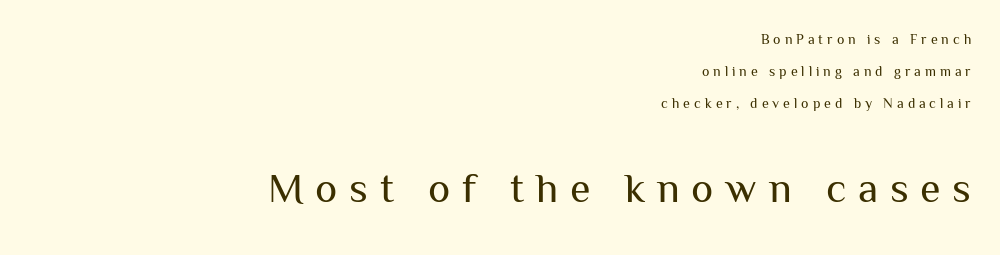
Varying glyph widths throughout — classic text-font behaviour. Does extra space separate the letters? Yes, quite a lot of it. Honestly, the rows look like they've been pulled way apart. The typesetter chose a ragged-left arrangement here. Stroke thickness stays within the range of a standard reading face or lighter. A student would notice the bottom passage is typeset larger than what precedes it.
